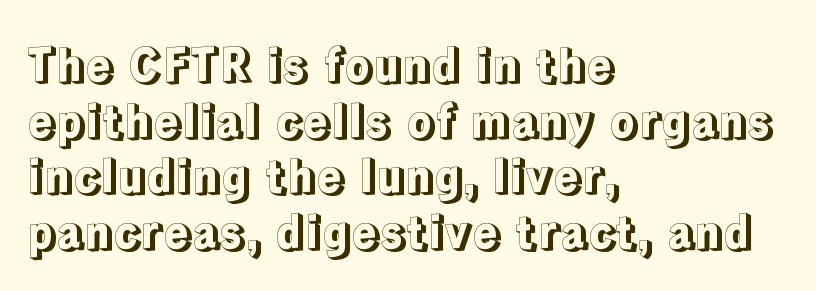
{"italic": "no", "width": "normal", "x_height": "medium", "monospaced": "no", "underline": "no", "align": "left", "line_spacing_ratio": 1.21, "letter_spacing": "normal", "letter_spacing_em": 0.0, "glyph_px": 46}
